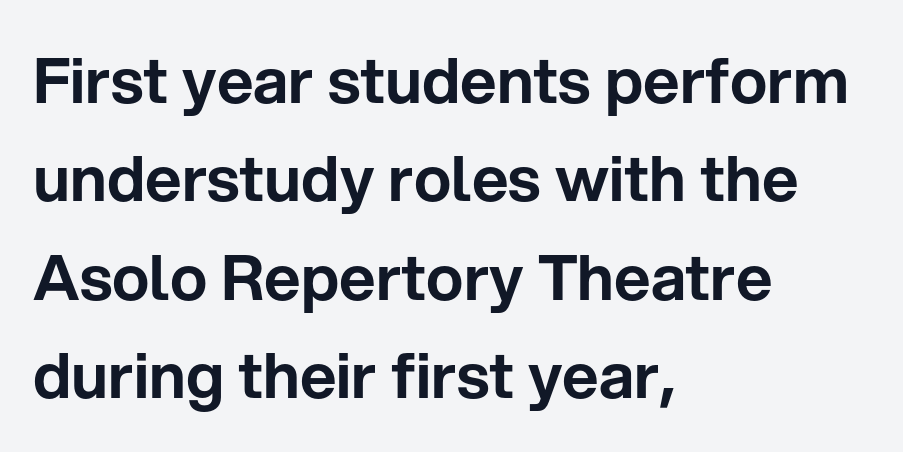
Q: Is the text italic (slanted)? A: No, it is upright.
Q: Is the typeface a serif or a sans-serif typeface? A: Sans-serif.
Q: Is the text underlined? A: No.
Q: How is the paragraph aligned? A: Left-aligned.
Q: Is the spacing between letters normal or unusually wide? A: Normal.
Q: Is the spacing between lines tight, normal or loose? A: Normal.
Q: Width (condensed, normal, or wide)? A: Normal.
Q: Stroke contrast? A: Low.
Q: x-height? A: Medium.
Q: Monospaced? A: No.
